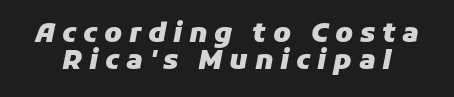
{"italic": "yes", "lean": "right", "slant_degrees": 11, "bold": "yes", "underline": "no", "line_spacing": "tight", "line_spacing_ratio": 0.99, "letter_spacing": "wide", "letter_spacing_em": 0.25, "glyph_px": 27}
